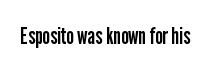
Q: Is the text bold? A: No.
Q: Is the text italic (slanted)? A: No, it is upright.
Q: Is the text underlined? A: No.
Q: Is the spacing between letters normal or unusually wide? A: Normal.
